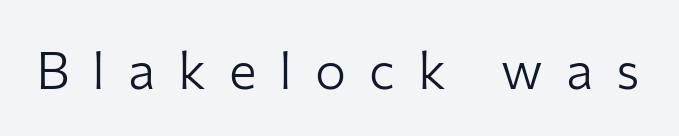
Weight class: somewhere from thin through regular. Every character sits straight up, as roman type does. Letter spacing: wide. Words float on clear page, feet unadorned. The designer went with a sans here, leaving each stem footless.
